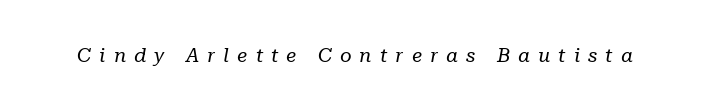
{"italic": "yes", "lean": "right", "slant_degrees": 10, "bold": "no", "underline": "no", "letter_spacing": "wide", "letter_spacing_em": 0.4, "glyph_px": 20}
